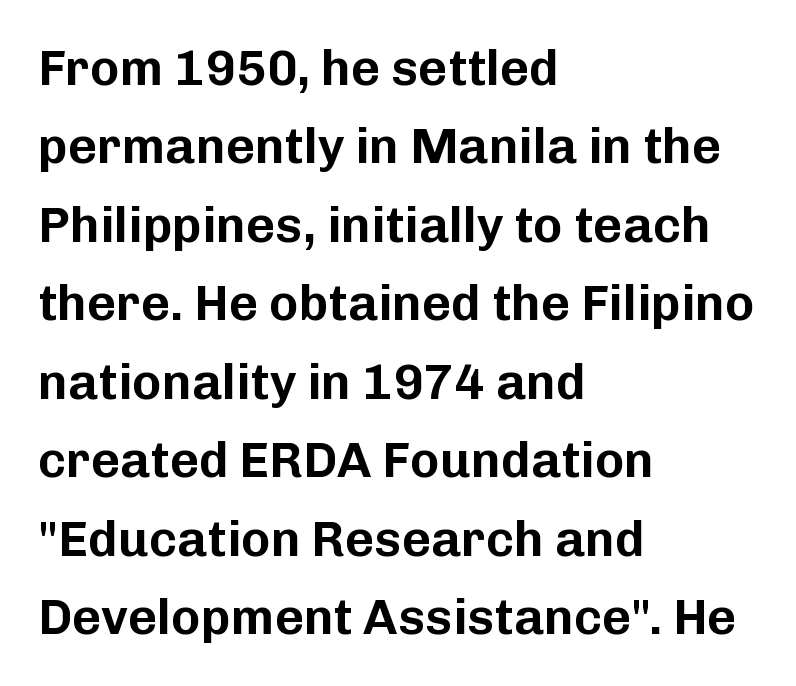
Q: Is the text italic (slanted)? A: No, it is upright.
Q: Is the typeface a serif or a sans-serif typeface? A: Sans-serif.
Q: Is the text underlined? A: No.
Q: How is the paragraph aligned? A: Left-aligned.
Q: Is the spacing between letters normal or unusually wide? A: Normal.
Q: Is the spacing between lines tight, normal or loose? A: Normal.
Q: Width (condensed, normal, or wide)? A: Normal.
Q: Stroke contrast? A: Low.
Q: x-height? A: Medium.
Q: Monospaced? A: No.
